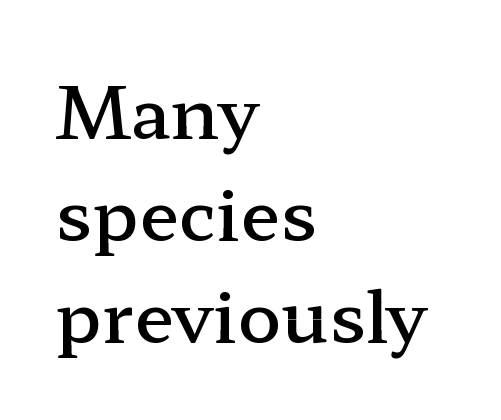
The image shows 72 px semibold, wide serif type, upright; set left-aligned, normal line spacing (1.42x), normal letter spacing, not underlined; low stroke contrast and a medium x-height.
